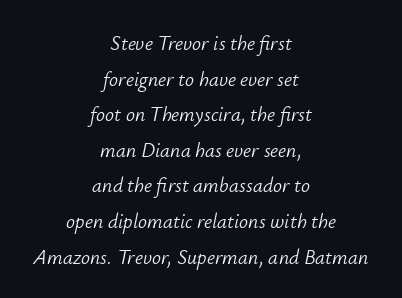
A student would call this center alignment; a typographer would say set centered. Default kerning and tracking; the words read as compact shapes. Check the space under the baseline: it is left empty. The specimen reads as italic at a glance.
